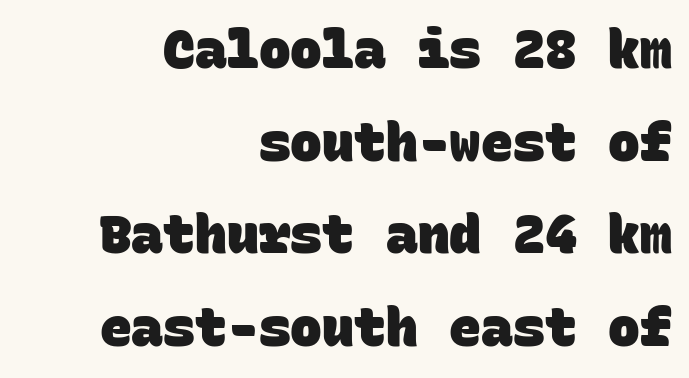
{"serif": "no", "bold": "yes", "weight": "heavy", "width": "normal", "stroke_contrast": "low", "x_height": "large", "monospaced": "yes", "underline": "no", "align": "right", "line_spacing_ratio": 1.75, "letter_spacing": "normal", "letter_spacing_em": 0.0, "glyph_px": 53}
